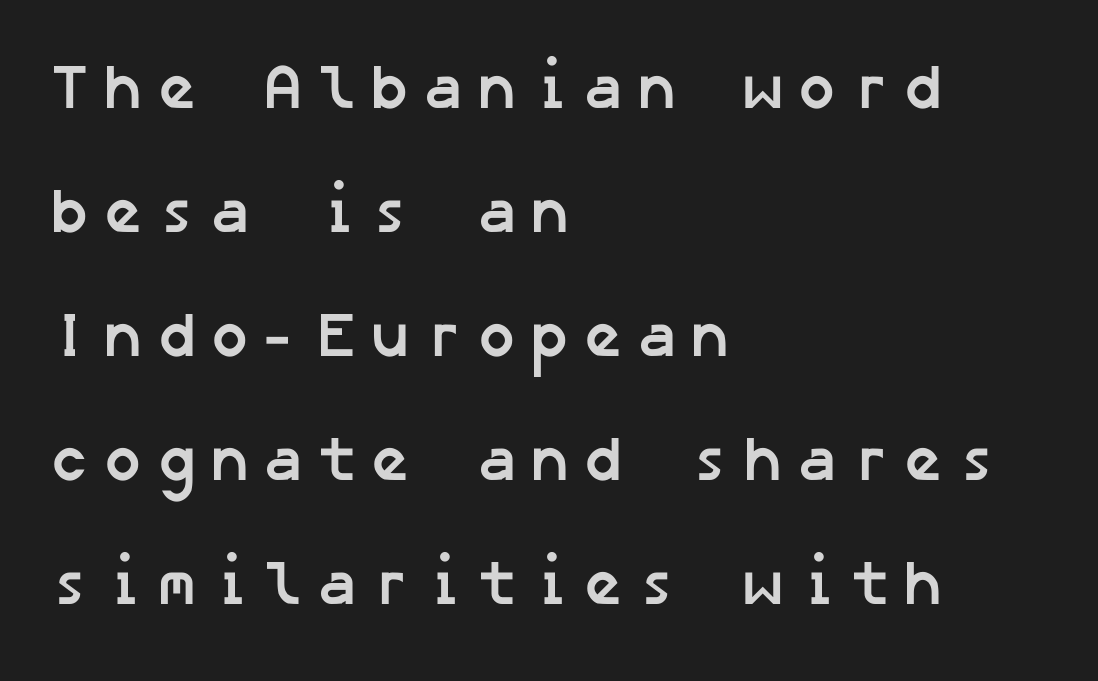
The image shows 63 px semibold sans-serif type; set left-aligned, loose line spacing (1.97x), not underlined; low stroke contrast and a medium x-height.
